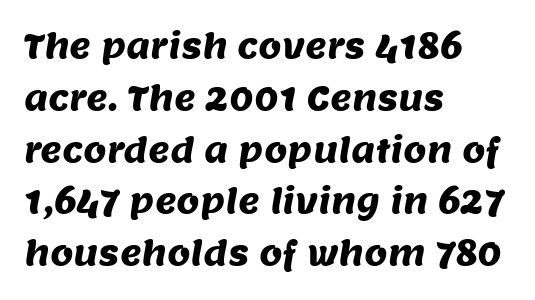
The gaps between neighbouring characters are ordinary and unremarkable. Character widths vary here, with narrow letters taking less room than wide ones. I'd call this a sans setting — the letters go barefoot. Line spacing here is normal. Words float on clear page, feet unadorned.
